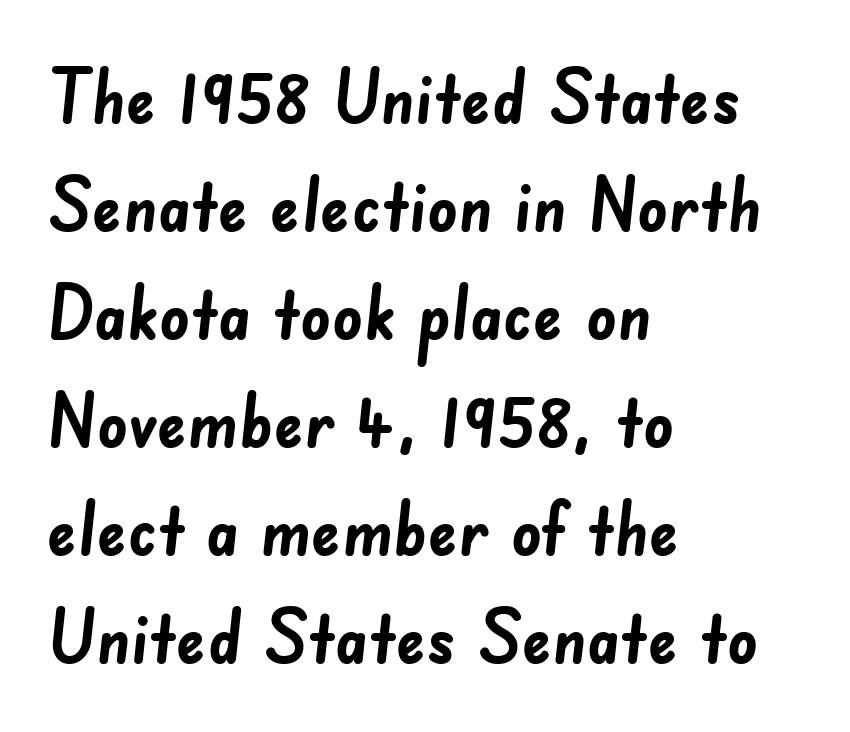
{"serif": "no", "bold": "yes", "weight": "semibold", "width": "normal", "stroke_contrast": "low", "x_height": "small", "monospaced": "no", "underline": "no", "align": "left", "line_spacing": "normal", "line_spacing_ratio": 1.46, "letter_spacing": "normal", "letter_spacing_em": 0.0, "glyph_px": 74}
